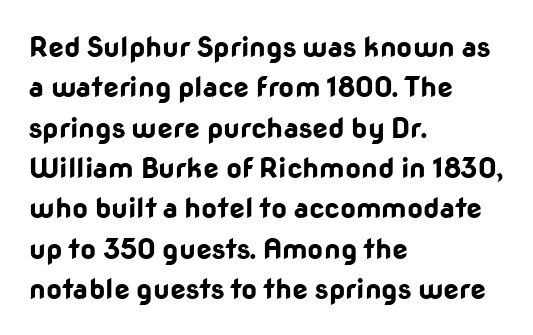
Q: Is the text bold? A: Yes.
Q: Is the text italic (slanted)? A: No, it is upright.
Q: Is the typeface a serif or a sans-serif typeface? A: Sans-serif.
Q: Is the text underlined? A: No.
Q: How is the paragraph aligned? A: Left-aligned.
Q: Is the spacing between letters normal or unusually wide? A: Normal.
Q: Is the spacing between lines tight, normal or loose? A: Normal.
Q: Width (condensed, normal, or wide)? A: Normal.
Q: Stroke contrast? A: Low.
Q: x-height? A: Medium.
Q: Monospaced? A: No.
